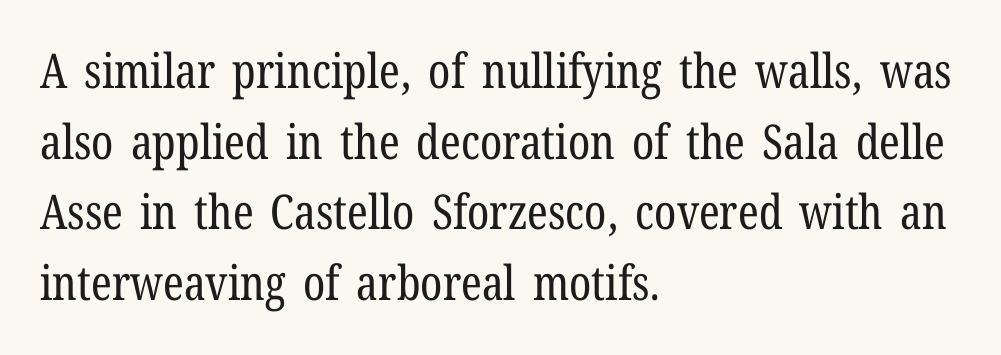
The image shows 48 px regular-weight, condensed serif type, upright; set left-aligned, normal line spacing (1.47x), normal letter spacing, not underlined; low stroke contrast and a medium x-height.
